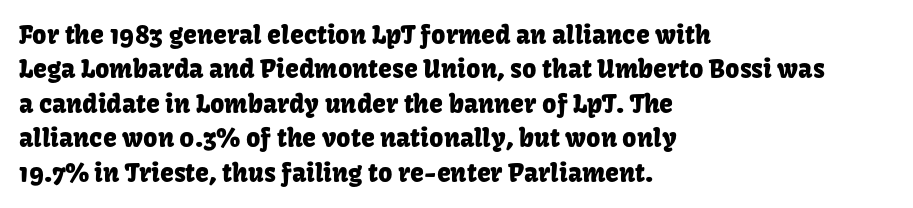
{"italic": "no", "underline": "no", "align": "left", "line_spacing": "normal", "line_spacing_ratio": 1.38, "letter_spacing": "normal", "letter_spacing_em": 0.0, "glyph_px": 25}
